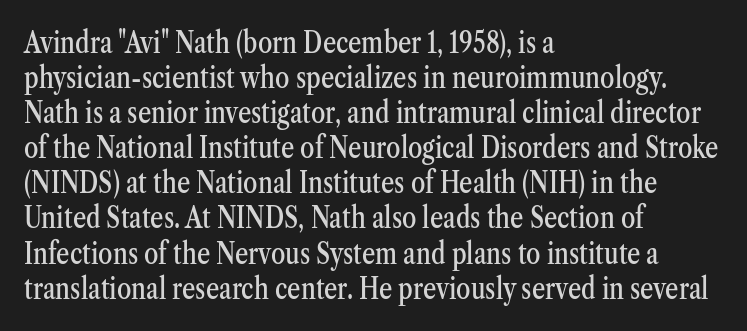
{"serif": "yes", "italic": "no", "width": "condensed", "stroke_contrast": "medium", "x_height": "medium", "monospaced": "no", "underline": "no", "align": "left", "line_spacing_ratio": 1.21, "letter_spacing": "normal", "letter_spacing_em": 0.0, "glyph_px": 29}
